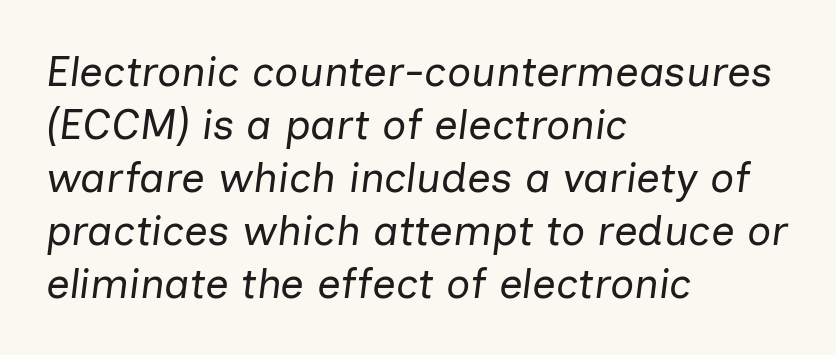
{"italic": "yes", "lean": "right", "slant_degrees": 7, "bold": "no", "weight": "regular", "width": "normal", "stroke_contrast": "low", "x_height": "medium", "monospaced": "no", "underline": "no", "align": "left", "line_spacing": "normal", "line_spacing_ratio": 1.26, "letter_spacing": "normal", "letter_spacing_em": 0.0, "glyph_px": 42}
